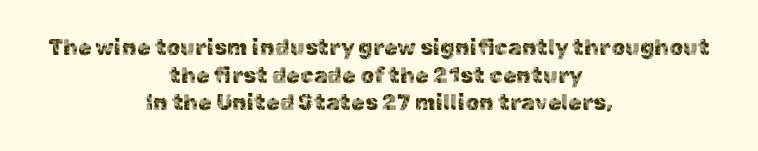
Rule under the text: the space is simply empty. Each new line begins a customary step beneath the previous one. The paragraph has two soft edges and a firm central axis. Honestly, the letter spacing is just normal — you wouldn't notice it.
